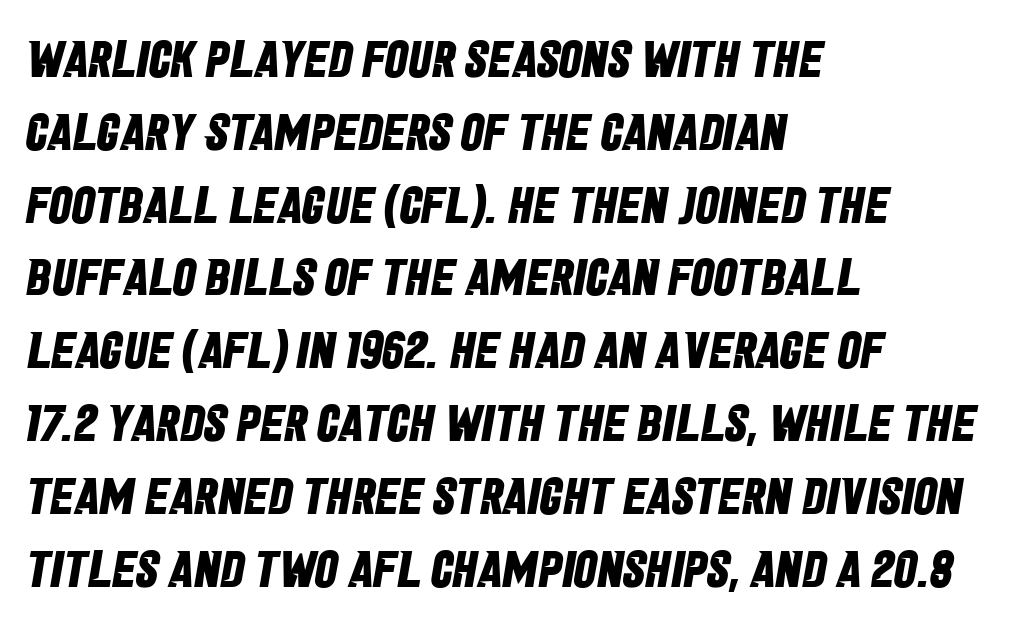
The image shows 52 px bold, condensed sans-serif type; set left-aligned, normal line spacing (1.4x), normal letter spacing, not underlined; low stroke contrast and a large x-height.
